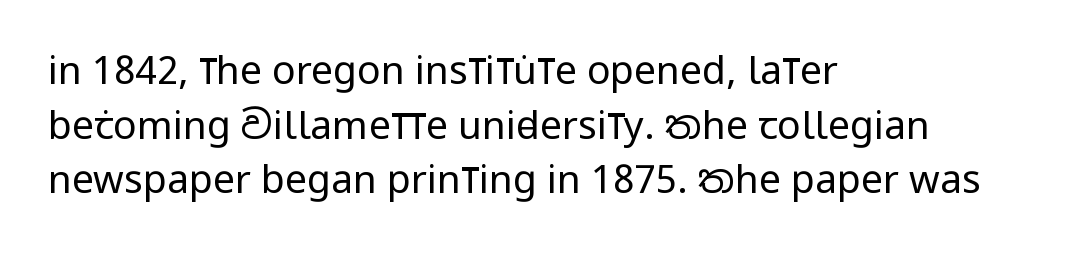
Vertically, the passage feels balanced, rows spaced as you'd expect. Stroke terminals: plain, sans-serif. Proportional: the letters do not fall into vertical columns. In terms of letterspacing, this is plain default setting.
